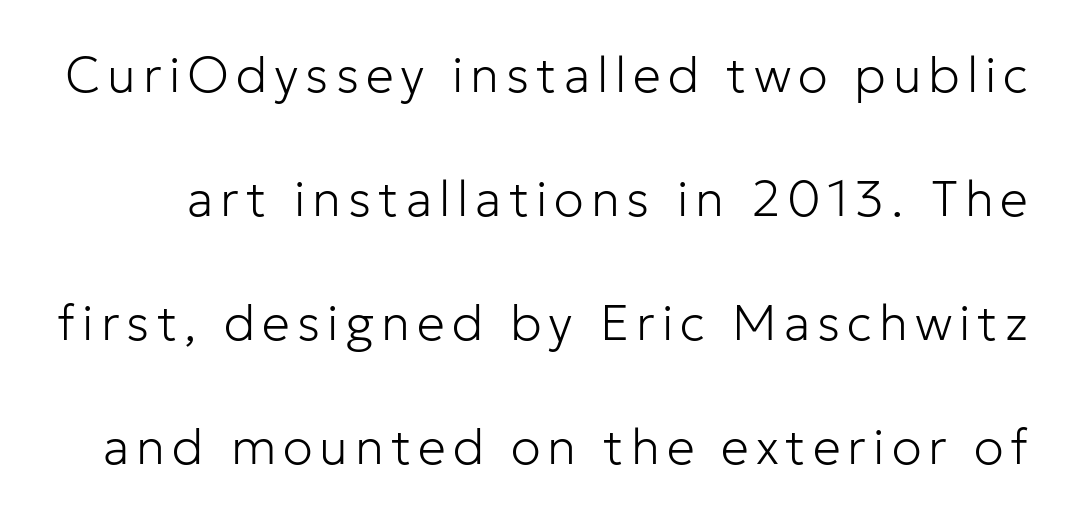
The image shows 50 px light sans-serif type, upright; set loose line spacing (2.48x), not underlined; low stroke contrast and a medium x-height.
